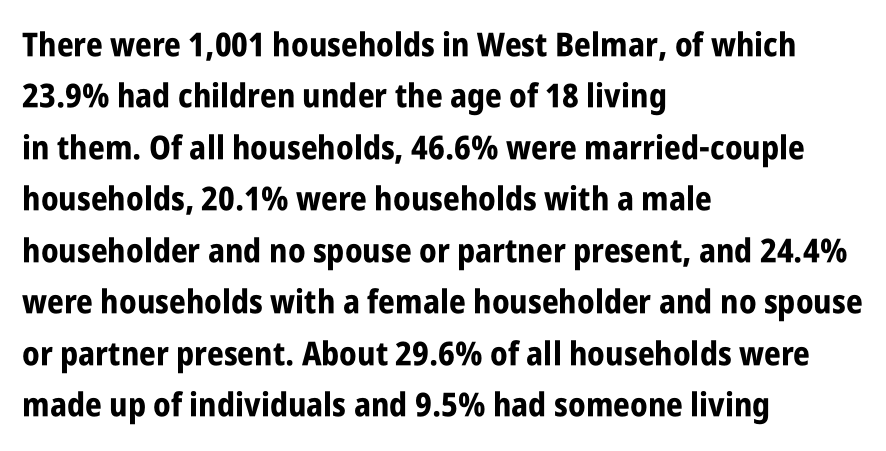
{"serif": "no", "italic": "no", "bold": "yes", "weight": "bold", "width": "condensed", "stroke_contrast": "low", "x_height": "large", "monospaced": "no", "underline": "no", "align": "left", "line_spacing": "normal", "line_spacing_ratio": 1.56, "letter_spacing": "normal", "letter_spacing_em": 0.0, "glyph_px": 33}
